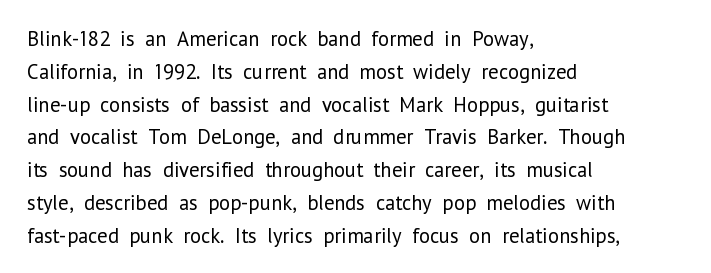
{"italic": "no", "bold": "no", "underline": "no", "align": "left", "line_spacing": "normal", "line_spacing_ratio": 1.56, "letter_spacing": "normal", "letter_spacing_em": 0.0, "glyph_px": 21}
